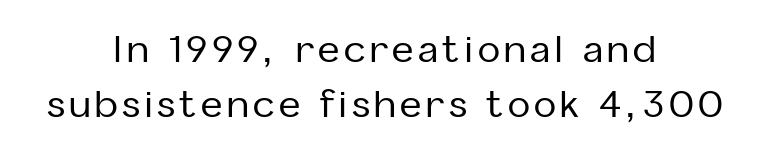
The image shows 37 px sans-serif type, upright; set centered, normal line spacing (1.48x), not underlined; low stroke contrast and a medium x-height.
